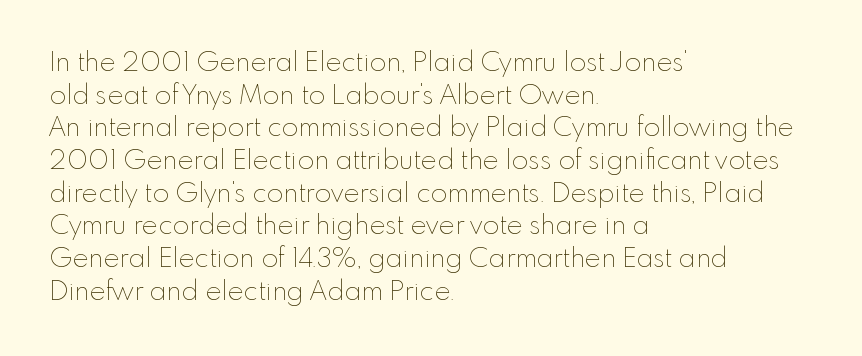
{"italic": "no", "bold": "no", "underline": "no", "align": "left", "line_spacing_ratio": 1.21, "letter_spacing": "normal", "letter_spacing_em": 0.0, "glyph_px": 27}
